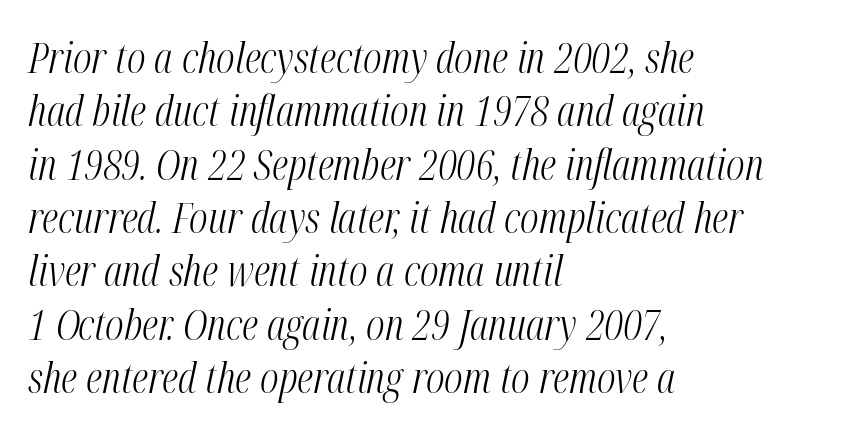
{"italic": "yes", "lean": "right", "slant_degrees": 12, "bold": "no", "weight": "light", "width": "condensed", "stroke_contrast": "medium", "x_height": "medium", "monospaced": "no", "underline": "no", "align": "left", "line_spacing": "normal", "line_spacing_ratio": 1.27, "letter_spacing": "normal", "letter_spacing_em": 0.0, "glyph_px": 42}
